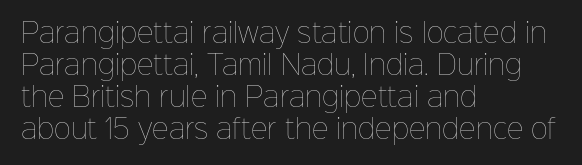
Q: Is the text bold? A: No.
Q: Is the text italic (slanted)? A: No, it is upright.
Q: Is the text underlined? A: No.
Q: How is the paragraph aligned? A: Left-aligned.
Q: Is the spacing between letters normal or unusually wide? A: Normal.
